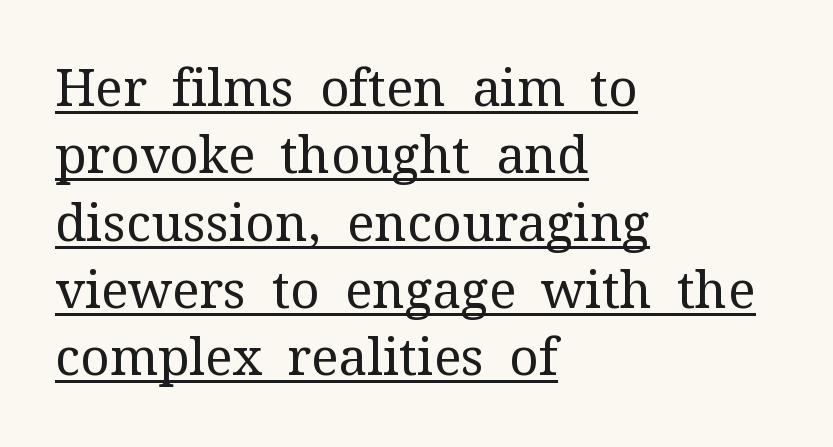
The image shows 51 px regular-weight serif type, upright; set left-aligned, normal line spacing (1.32x), normal letter spacing, underlined; medium stroke contrast and a medium x-height.
